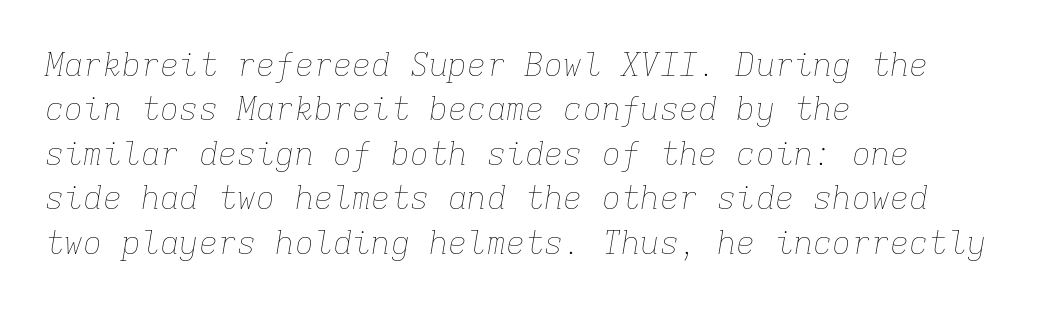
{"italic": "yes", "lean": "right", "slant_degrees": 9, "bold": "no", "weight": "thin", "width": "normal", "stroke_contrast": "low", "x_height": "medium", "monospaced": "yes", "underline": "no", "align": "left", "line_spacing": "normal", "line_spacing_ratio": 1.39, "letter_spacing": "normal", "letter_spacing_em": 0.0, "glyph_px": 32}
